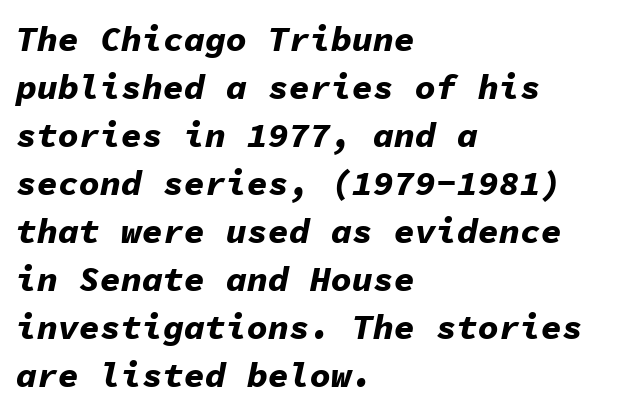
Q: Is the text bold? A: Yes.
Q: Is the text italic (slanted)? A: Yes, it leans right by about 11 degrees.
Q: Is the text underlined? A: No.
Q: How is the paragraph aligned? A: Left-aligned.
Q: Is the spacing between letters normal or unusually wide? A: Normal.
Q: Is the spacing between lines tight, normal or loose? A: Normal.
Q: Width (condensed, normal, or wide)? A: Normal.
Q: Stroke contrast? A: Low.
Q: x-height? A: Medium.
Q: Monospaced? A: Yes.
